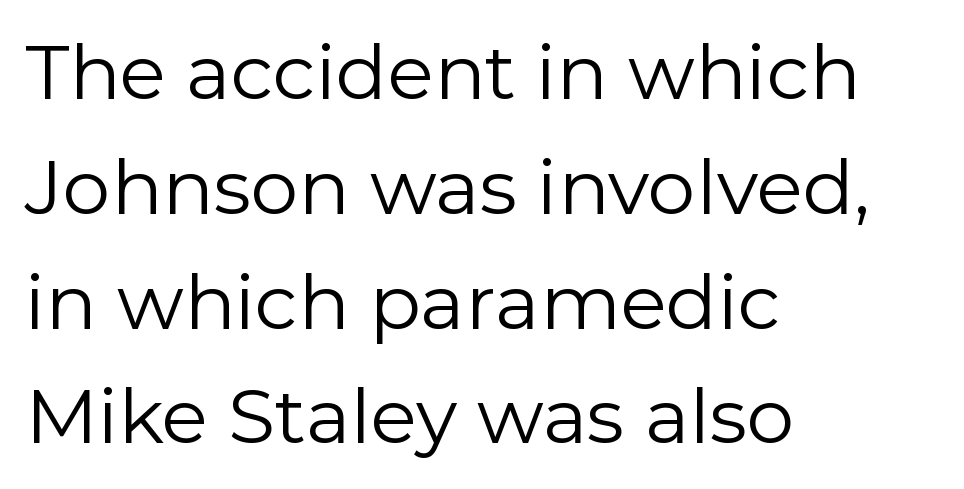
Q: Is the text bold? A: No.
Q: Is the text italic (slanted)? A: No, it is upright.
Q: Is the typeface a serif or a sans-serif typeface? A: Sans-serif.
Q: Is the text underlined? A: No.
Q: How is the paragraph aligned? A: Left-aligned.
Q: Is the spacing between letters normal or unusually wide? A: Normal.
Q: Is the spacing between lines tight, normal or loose? A: Normal.
Q: Width (condensed, normal, or wide)? A: Normal.
Q: x-height? A: Medium.
Q: Monospaced? A: No.
